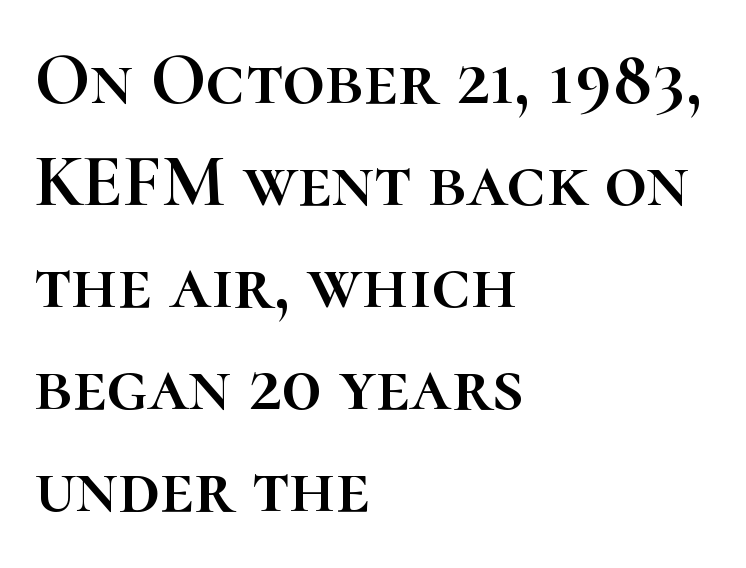
{"italic": "no", "width": "normal", "stroke_contrast": "high", "x_height": "medium", "monospaced": "no", "underline": "no", "align": "left", "line_spacing": "normal", "line_spacing_ratio": 1.38, "letter_spacing": "normal", "letter_spacing_em": 0.0, "glyph_px": 74}
